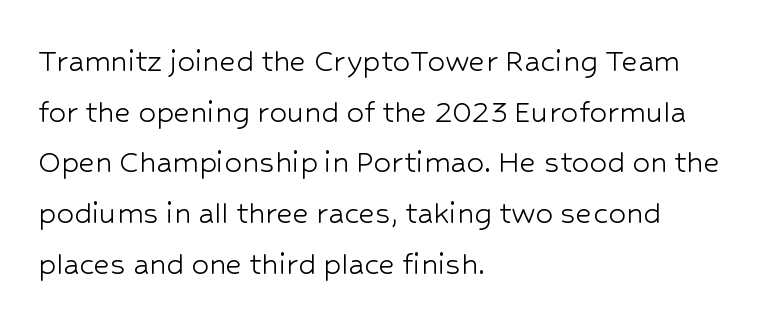
Q: Is the text bold? A: No.
Q: Is the text italic (slanted)? A: No, it is upright.
Q: Is the typeface a serif or a sans-serif typeface? A: Sans-serif.
Q: Is the text underlined? A: No.
Q: How is the paragraph aligned? A: Left-aligned.
Q: Is the spacing between letters normal or unusually wide? A: Normal.
Q: Is the spacing between lines tight, normal or loose? A: Normal.
Q: Width (condensed, normal, or wide)? A: Normal.
Q: Stroke contrast? A: Low.
Q: x-height? A: Medium.
Q: Monospaced? A: No.
